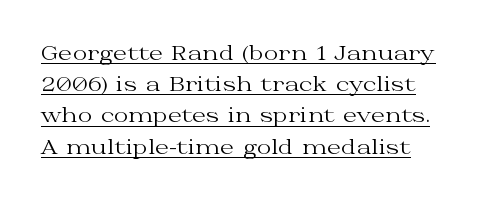
The image shows 20 px text type, upright; set normal line spacing (1.56x), normal letter spacing, underlined.
